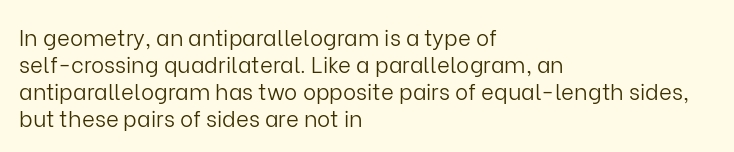
Q: Is the text bold? A: No.
Q: Is the text italic (slanted)? A: No, it is upright.
Q: Is the text underlined? A: No.
Q: How is the paragraph aligned? A: Left-aligned.
Q: Is the spacing between letters normal or unusually wide? A: Normal.
